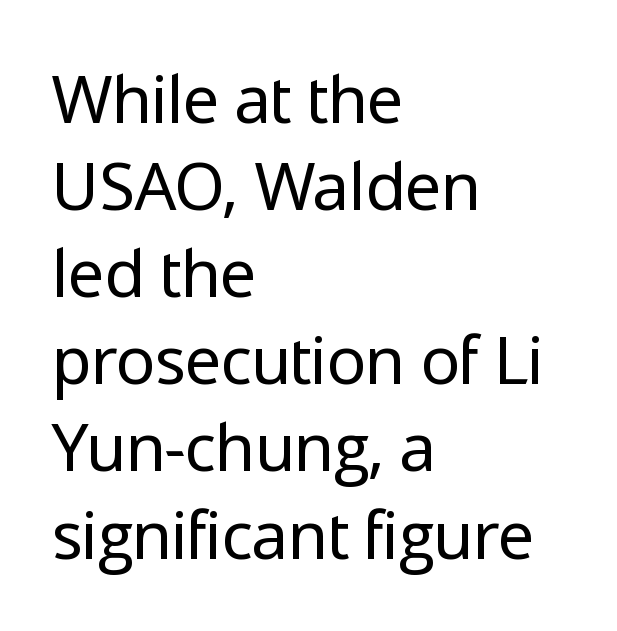
The image shows 66 px regular-weight sans-serif type, upright; set left-aligned, normal line spacing (1.32x), normal letter spacing, not underlined; low stroke contrast and a medium x-height.
